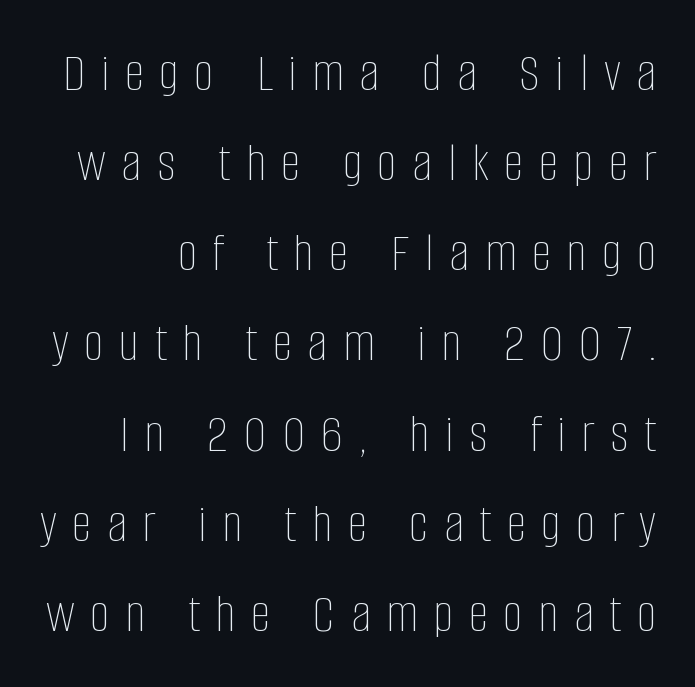
Note the varied advance widths — an 'i' is clearly narrower than an 'm'. Stroke mass is kept to a normal reading level or below. It's the straight-up-and-down kind of type. Caption: expanded tracking, letters set apart. Line spacing here is normal.
